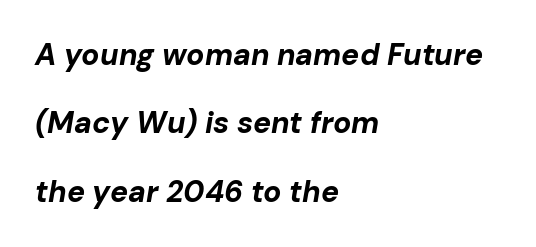
Q: Is the text bold? A: Yes.
Q: Is the text italic (slanted)? A: Yes, it leans right by about 10 degrees.
Q: Is the text underlined? A: No.
Q: How is the paragraph aligned? A: Left-aligned.
Q: Is the spacing between letters normal or unusually wide? A: Normal.
Q: Is the spacing between lines tight, normal or loose? A: Loose.
Q: Width (condensed, normal, or wide)? A: Normal.
Q: Stroke contrast? A: Low.
Q: x-height? A: Medium.
Q: Monospaced? A: No.
